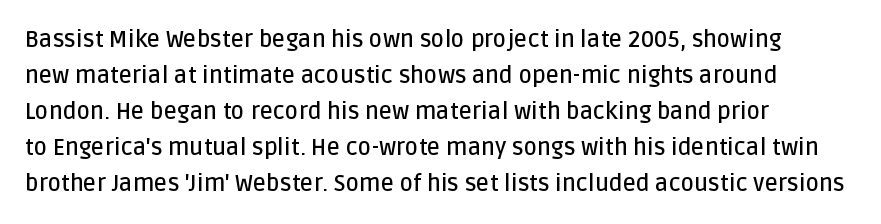
The image shows 23 px text type, upright; set left-aligned, normal line spacing (1.57x), normal letter spacing, not underlined.
